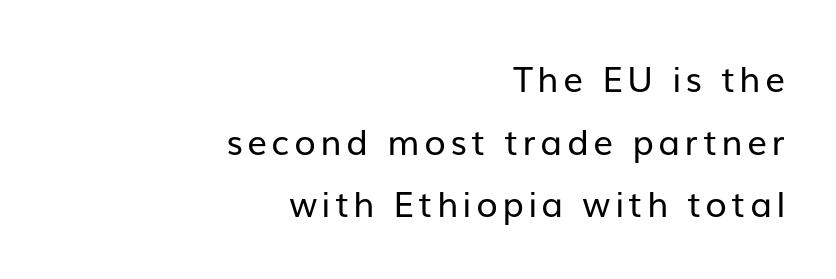
{"serif": "no", "italic": "no", "bold": "no", "weight": "regular", "width": "normal", "stroke_contrast": "low", "x_height": "medium", "monospaced": "no", "underline": "no", "align": "right", "line_spacing_ratio": 1.79, "glyph_px": 35}
